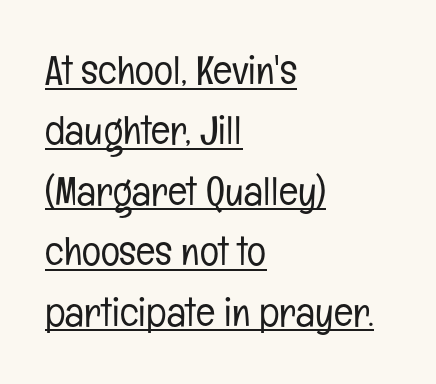
Honestly, the letter spacing is just normal — you wouldn't notice it. Caption: lettering with a line underneath. Compared with typical paragraphs, the rows here are spaced about the same. The letters stand upright; this is a roman face. The face used here is proportionally spaced, like ordinary book or web type.
